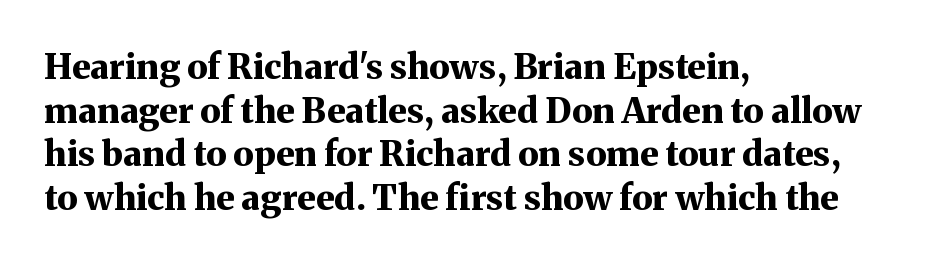
The image shows 35 px bold serif type, upright; set left-aligned, normal line spacing (1.25x), normal letter spacing, not underlined; medium stroke contrast and a medium x-height.
